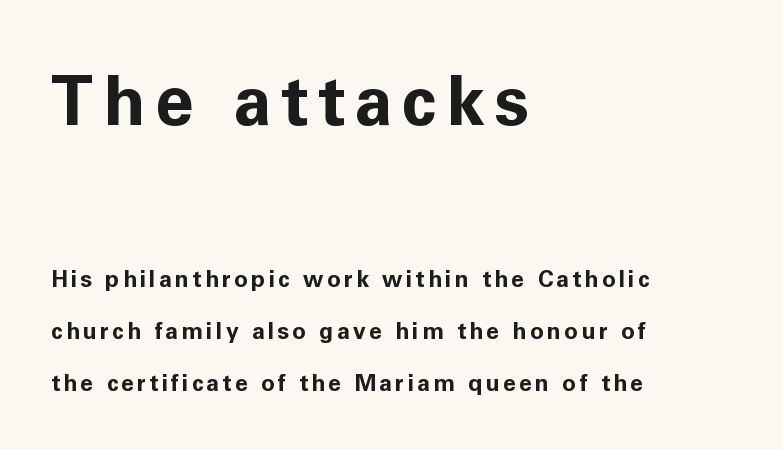
The image shows 69 px bold sans-serif type, upright; set left-aligned, loose line spacing (2.26x), not underlined; the first (top) block is 3.0x larger; low stroke contrast and a medium x-height.
